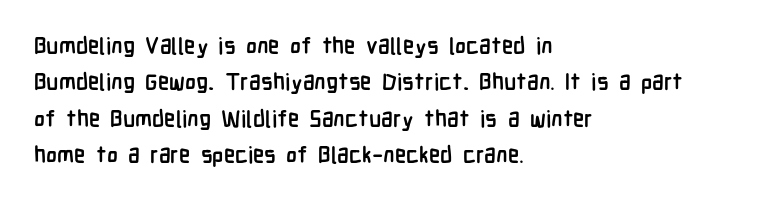
Q: Is the text bold? A: Yes.
Q: Is the text italic (slanted)? A: No, it is upright.
Q: Is the text underlined? A: No.
Q: How is the paragraph aligned? A: Left-aligned.
Q: Is the spacing between letters normal or unusually wide? A: Normal.
Q: Is the spacing between lines tight, normal or loose? A: Normal.
